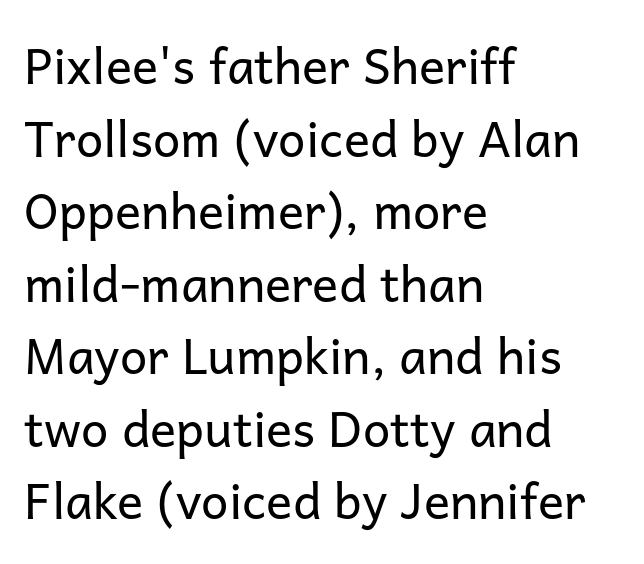
Q: Is the text bold? A: No.
Q: Is the text italic (slanted)? A: No, it is upright.
Q: Is the typeface a serif or a sans-serif typeface? A: Sans-serif.
Q: Is the text underlined? A: No.
Q: How is the paragraph aligned? A: Left-aligned.
Q: Is the spacing between letters normal or unusually wide? A: Normal.
Q: Is the spacing between lines tight, normal or loose? A: Normal.
Q: Width (condensed, normal, or wide)? A: Normal.
Q: Stroke contrast? A: Low.
Q: x-height? A: Medium.
Q: Monospaced? A: No.
